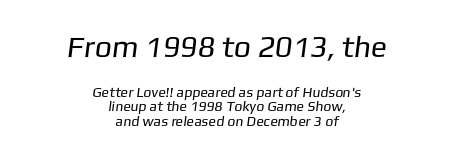
Q: Is the text bold? A: No.
Q: Is the typeface a serif or a sans-serif typeface? A: Sans-serif.
Q: Is the text underlined? A: No.
Q: How is the paragraph aligned? A: Centered.
Q: Is the spacing between letters normal or unusually wide? A: Normal.
Q: Is the spacing between lines tight, normal or loose? A: Tight.
Q: Which block of text is set in a larger size, the first (top) or the second (bottom)? A: The first (top) one.
Q: Width (condensed, normal, or wide)? A: Normal.
Q: Stroke contrast? A: Low.
Q: x-height? A: Medium.
Q: Monospaced? A: No.
